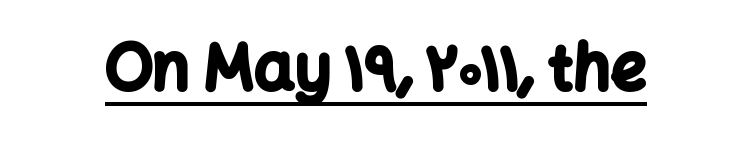
Q: Is the text bold? A: Yes.
Q: Is the text italic (slanted)? A: No, it is upright.
Q: Is the typeface a serif or a sans-serif typeface? A: Sans-serif.
Q: Is the text underlined? A: Yes.
Q: Is the spacing between letters normal or unusually wide? A: Normal.
Q: Width (condensed, normal, or wide)? A: Normal.
Q: Stroke contrast? A: Low.
Q: x-height? A: Medium.
Q: Monospaced? A: No.
